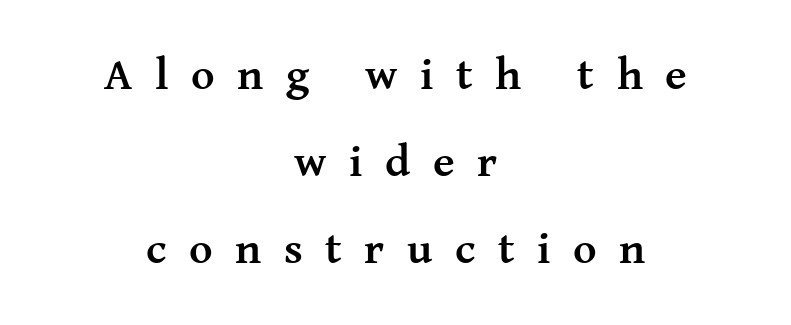
Q: Is the text bold? A: Yes.
Q: Is the text italic (slanted)? A: No, it is upright.
Q: Is the typeface a serif or a sans-serif typeface? A: Serif.
Q: Is the text underlined? A: No.
Q: How is the paragraph aligned? A: Centered.
Q: Is the spacing between letters normal or unusually wide? A: Unusually wide.
Q: Is the spacing between lines tight, normal or loose? A: Loose.
Q: Width (condensed, normal, or wide)? A: Normal.
Q: Stroke contrast? A: Medium.
Q: x-height? A: Medium.
Q: Monospaced? A: No.
